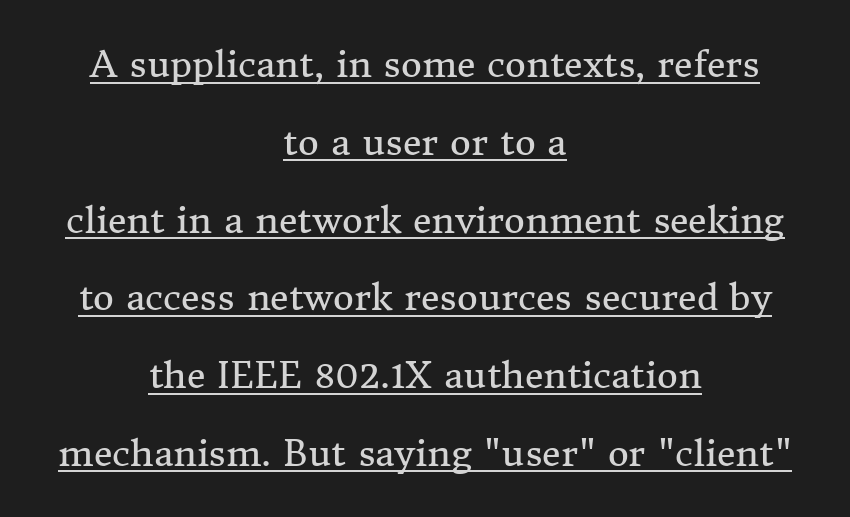
Q: Is the text bold? A: No.
Q: Is the text italic (slanted)? A: No, it is upright.
Q: Is the typeface a serif or a sans-serif typeface? A: Serif.
Q: Is the text underlined? A: Yes.
Q: How is the paragraph aligned? A: Centered.
Q: Is the spacing between letters normal or unusually wide? A: Normal.
Q: Is the spacing between lines tight, normal or loose? A: Loose.
Q: Width (condensed, normal, or wide)? A: Normal.
Q: Stroke contrast? A: Medium.
Q: x-height? A: Medium.
Q: Monospaced? A: No.
